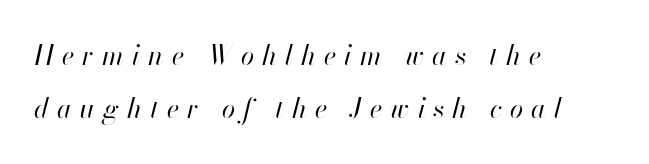
{"italic": "yes", "lean": "right", "slant_degrees": 13, "bold": "no", "underline": "no", "align": "left", "line_spacing": "loose", "line_spacing_ratio": 1.97, "letter_spacing": "wide", "letter_spacing_em": 0.3, "glyph_px": 27}
